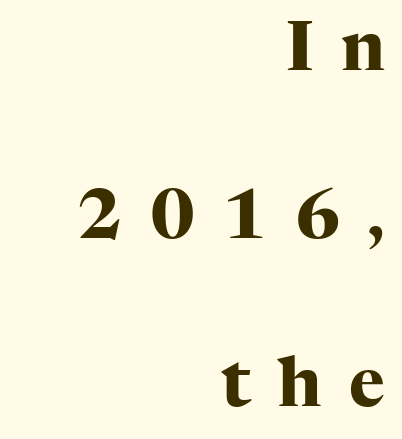
Q: Is the text bold? A: Yes.
Q: Is the text italic (slanted)? A: No, it is upright.
Q: Is the typeface a serif or a sans-serif typeface? A: Serif.
Q: Is the text underlined? A: No.
Q: How is the paragraph aligned? A: Right-aligned.
Q: Is the spacing between letters normal or unusually wide? A: Unusually wide.
Q: Is the spacing between lines tight, normal or loose? A: Loose.
Q: Width (condensed, normal, or wide)? A: Normal.
Q: Stroke contrast? A: High.
Q: x-height? A: Medium.
Q: Monospaced? A: No.
